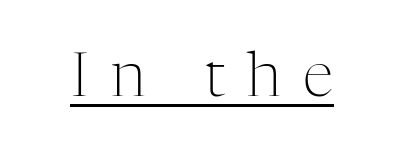
Q: Is the text bold? A: No.
Q: Is the text italic (slanted)? A: No, it is upright.
Q: Is the typeface a serif or a sans-serif typeface? A: Serif.
Q: Is the text underlined? A: Yes.
Q: Is the spacing between letters normal or unusually wide? A: Unusually wide.
Q: Width (condensed, normal, or wide)? A: Normal.
Q: Stroke contrast? A: Medium.
Q: x-height? A: Medium.
Q: Monospaced? A: No.
